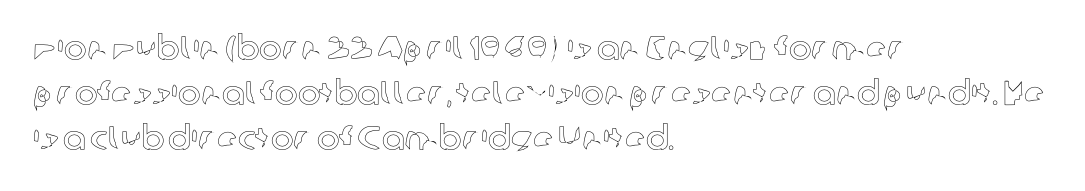
Q: Is the text italic (slanted)? A: No, it is upright.
Q: Is the text underlined? A: No.
Q: How is the paragraph aligned? A: Left-aligned.
Q: Is the spacing between letters normal or unusually wide? A: Normal.
Q: Is the spacing between lines tight, normal or loose? A: Normal.
Q: Width (condensed, normal, or wide)? A: Normal.
Q: x-height? A: Medium.
Q: Monospaced? A: No.
